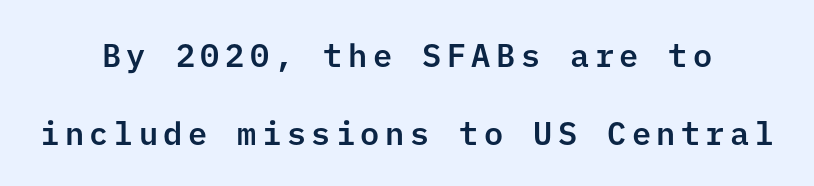
The image shows 32 px sans-serif type, upright; set centered, loose line spacing (2.43x), not underlined; low stroke contrast and a medium x-height.
